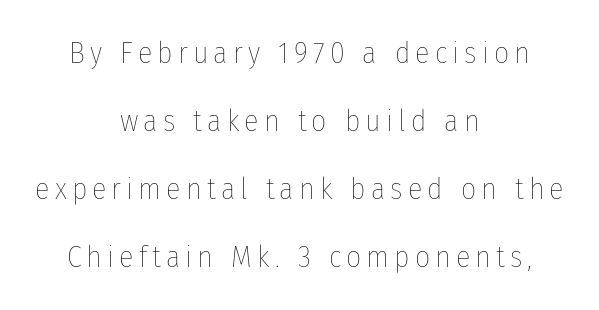
Style check: upright. These glyphs show unthickened strokes, regular width or finer. Just letters on the line, the space beneath them empty. Varying glyph widths throughout — classic text-font behaviour. Visually the block forms a symmetrical silhouette, jagged on both flanks.
